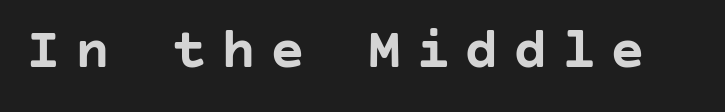
A roman cut, with each character standing at attention. Each glyph is drawn with heavy, bold strokes. How are the letters spaced? Widely, with obvious added tracking. The glyphs in this specimen are sans serif. Has an underline been added? It has not.
